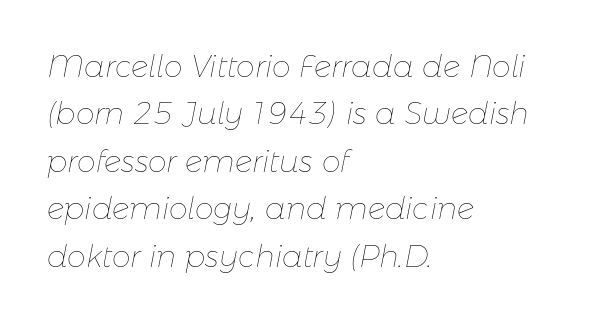
{"italic": "yes", "lean": "right", "slant_degrees": 11, "bold": "no", "weight": "thin", "width": "normal", "stroke_contrast": "low", "x_height": "medium", "monospaced": "no", "underline": "no", "align": "left", "line_spacing": "normal", "line_spacing_ratio": 1.58, "letter_spacing": "normal", "letter_spacing_em": 0.0, "glyph_px": 30}
